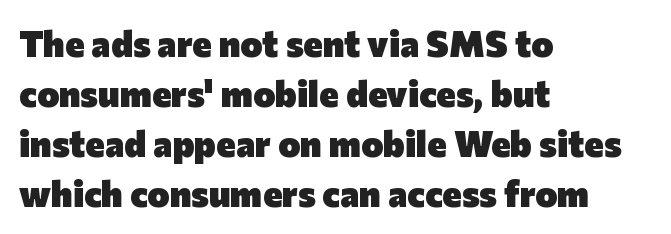
Q: Is the text bold? A: Yes.
Q: Is the text italic (slanted)? A: No, it is upright.
Q: Is the typeface a serif or a sans-serif typeface? A: Sans-serif.
Q: Is the text underlined? A: No.
Q: How is the paragraph aligned? A: Left-aligned.
Q: Is the spacing between letters normal or unusually wide? A: Normal.
Q: Is the spacing between lines tight, normal or loose? A: Normal.
Q: Width (condensed, normal, or wide)? A: Normal.
Q: Stroke contrast? A: Low.
Q: x-height? A: Medium.
Q: Monospaced? A: No.
